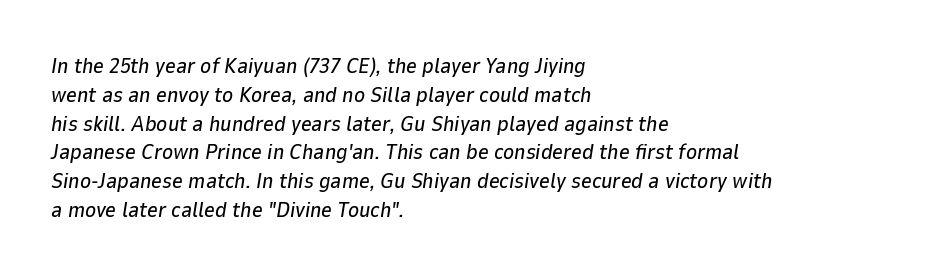
{"italic": "yes", "lean": "right", "slant_degrees": 9, "underline": "no", "align": "left", "line_spacing": "normal", "line_spacing_ratio": 1.37, "letter_spacing": "normal", "letter_spacing_em": 0.0, "glyph_px": 21}
